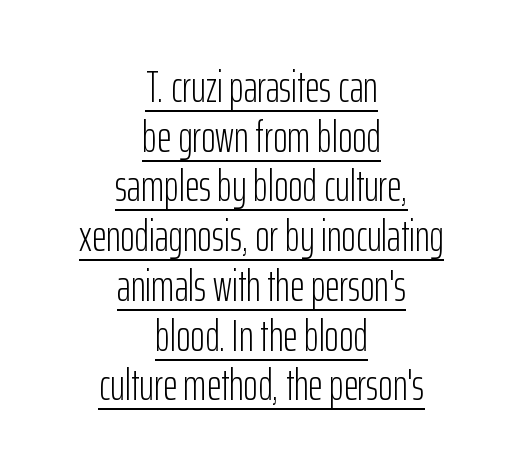
{"serif": "no", "italic": "no", "bold": "no", "weight": "light", "width": "condensed", "stroke_contrast": "low", "x_height": "medium", "monospaced": "no", "underline": "yes", "align": "center", "line_spacing": "tight", "line_spacing_ratio": 1.13, "letter_spacing": "normal", "letter_spacing_em": 0.0, "glyph_px": 44}
